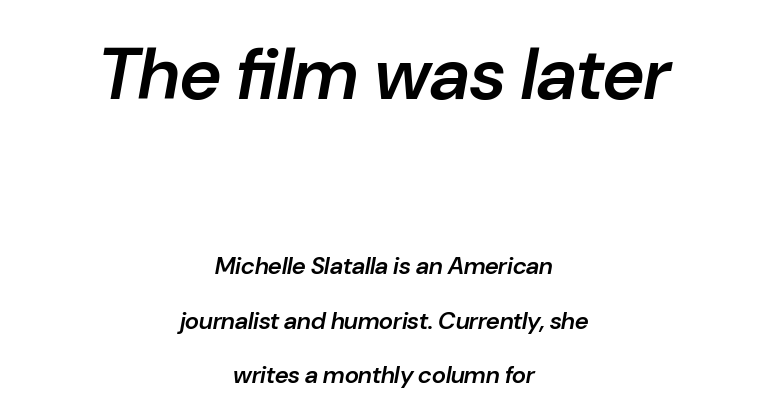
Q: Is the text bold? A: Semi-bold.
Q: Is the text italic (slanted)? A: Yes, it leans right by about 10 degrees.
Q: Is the text underlined? A: No.
Q: How is the paragraph aligned? A: Centered.
Q: Is the spacing between letters normal or unusually wide? A: Normal.
Q: Is the spacing between lines tight, normal or loose? A: Loose.
Q: Which block of text is set in a larger size, the first (top) or the second (bottom)? A: The first (top) one.
Q: Width (condensed, normal, or wide)? A: Normal.
Q: Stroke contrast? A: Low.
Q: x-height? A: Medium.
Q: Monospaced? A: No.
